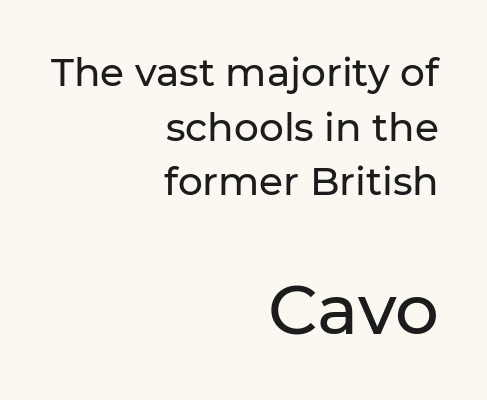
{"serif": "no", "italic": "no", "width": "normal", "stroke_contrast": "low", "x_height": "medium", "monospaced": "no", "underline": "no", "align": "right", "line_spacing": "normal", "line_spacing_ratio": 1.4, "letter_spacing": "normal", "letter_spacing_em": 0.0, "larger_block": "second", "size_ratio": 1.77, "glyph_px": 69}
